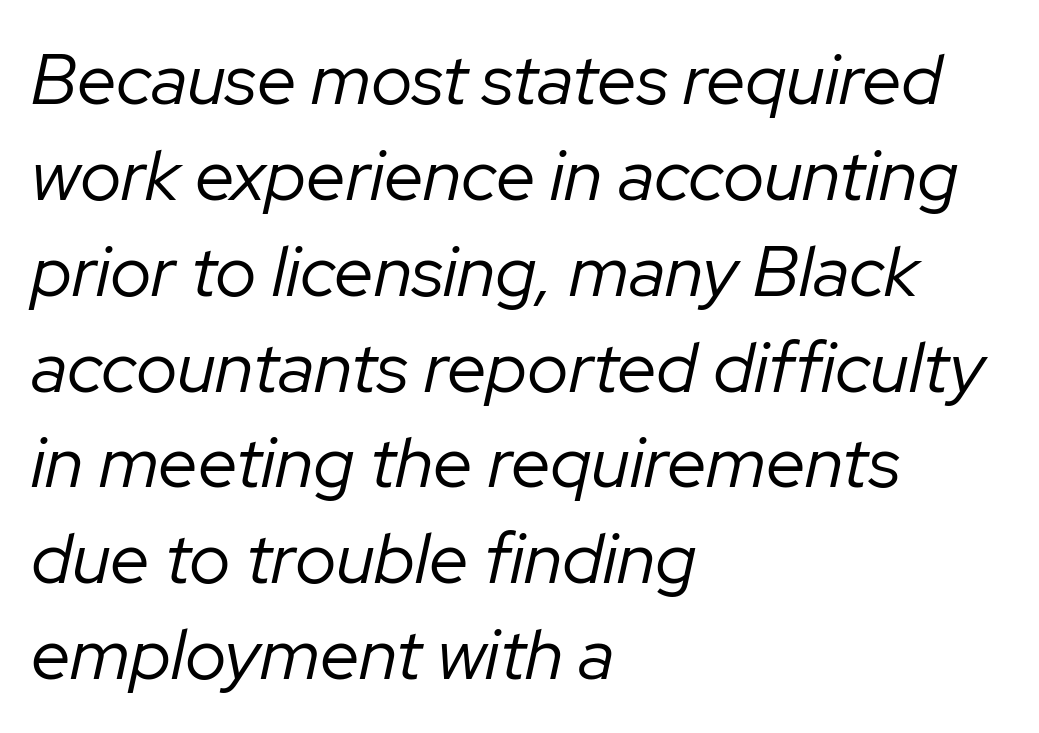
{"italic": "yes", "lean": "right", "slant_degrees": 12, "bold": "no", "weight": "regular", "width": "normal", "stroke_contrast": "low", "x_height": "medium", "monospaced": "no", "underline": "no", "align": "left", "line_spacing": "normal", "line_spacing_ratio": 1.35, "letter_spacing": "normal", "letter_spacing_em": 0.0, "glyph_px": 71}
